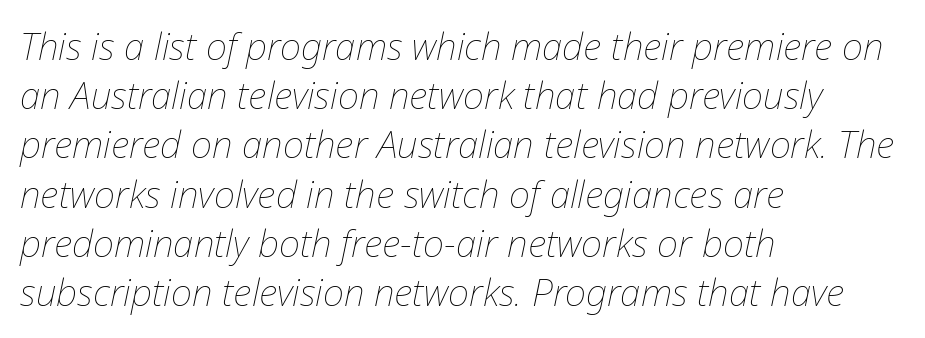
The image shows 37 px thin type, italic (leaning right); set left-aligned, normal line spacing (1.33x), normal letter spacing, not underlined; low stroke contrast and a medium x-height.
